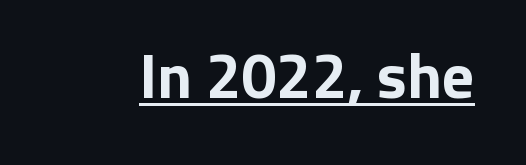
{"serif": "no", "italic": "no", "bold": "yes", "weight": "bold", "width": "normal", "stroke_contrast": "low", "x_height": "medium", "monospaced": "no", "underline": "yes", "letter_spacing": "normal", "letter_spacing_em": 0.0, "glyph_px": 63}
